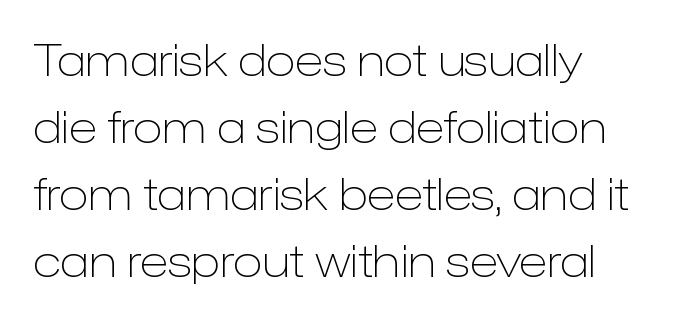
Unbolded letterforms with no extra heft. Check under the words: just untouched page. Do the characters align in a grid? No, the font is proportional. Reading down the block, your eye returns to a fixed left position each line. Notice how descenders clear the ascenders below comfortably — that's standard leading. Inter-character spacing is left at the font's built-in metrics.
